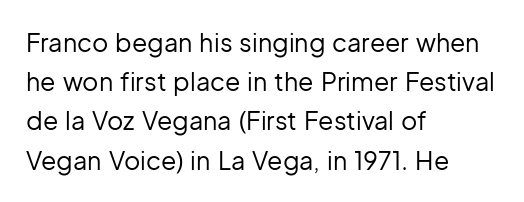
The image shows 25 px text type, upright; set left-aligned, normal line spacing (1.57x), normal letter spacing, not underlined.
